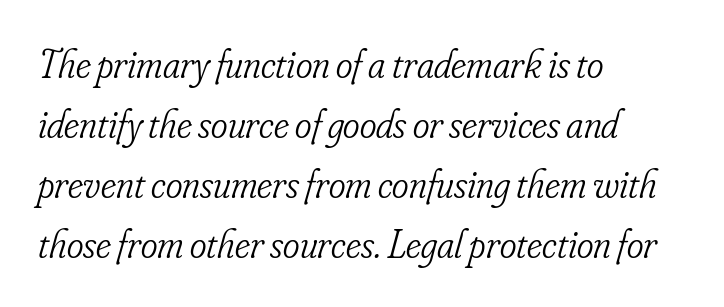
Q: Is the text bold? A: No.
Q: Is the text italic (slanted)? A: Yes, it leans right by about 16 degrees.
Q: Is the typeface a serif or a sans-serif typeface? A: Serif.
Q: Is the text underlined? A: No.
Q: How is the paragraph aligned? A: Left-aligned.
Q: Is the spacing between letters normal or unusually wide? A: Normal.
Q: Is the spacing between lines tight, normal or loose? A: Normal.
Q: Width (condensed, normal, or wide)? A: Condensed.
Q: Stroke contrast? A: Low.
Q: x-height? A: Small.
Q: Monospaced? A: No.
